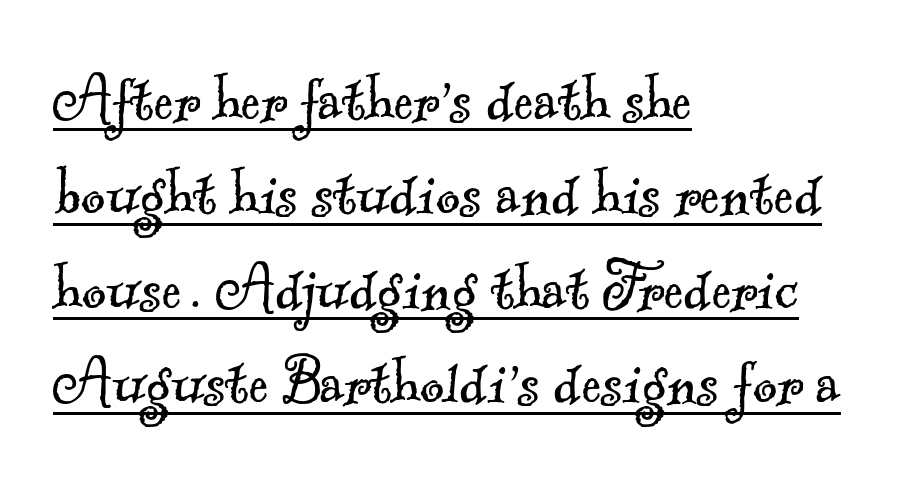
{"serif": "yes", "bold": "no", "weight": "light", "width": "normal", "x_height": "small", "monospaced": "no", "underline": "yes", "align": "left", "line_spacing": "normal", "line_spacing_ratio": 1.26, "letter_spacing": "normal", "letter_spacing_em": 0.0, "glyph_px": 75}
